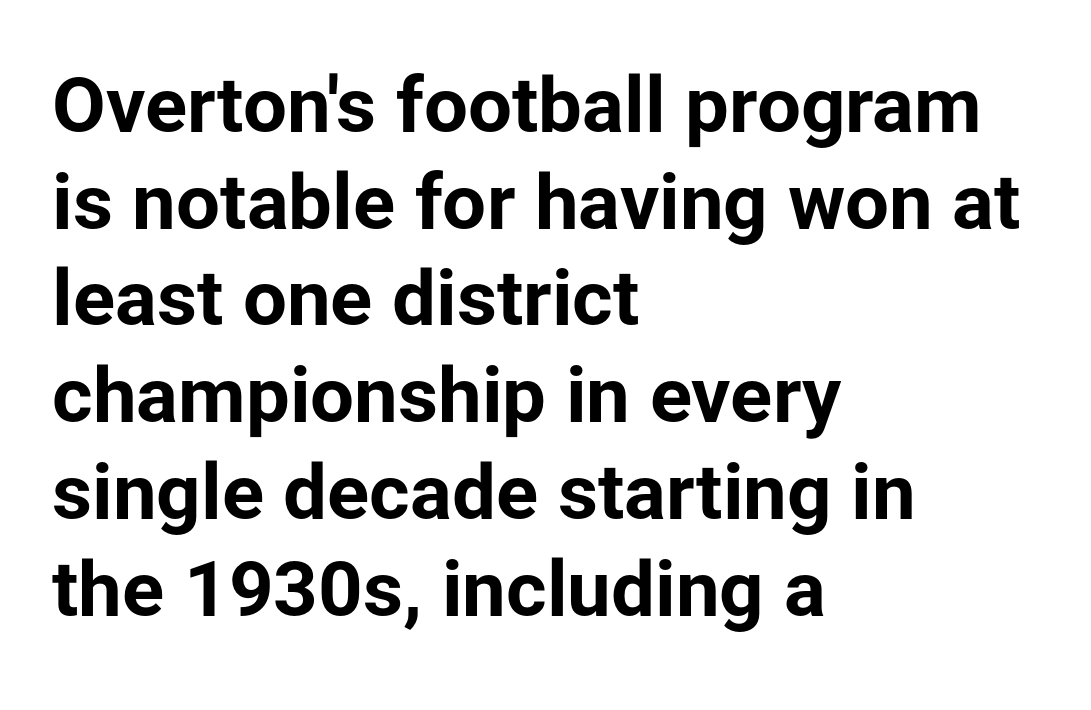
{"serif": "no", "italic": "no", "bold": "yes", "weight": "bold", "width": "normal", "stroke_contrast": "low", "x_height": "medium", "monospaced": "no", "underline": "no", "align": "left", "line_spacing_ratio": 1.24, "letter_spacing": "normal", "letter_spacing_em": 0.0, "glyph_px": 78}
